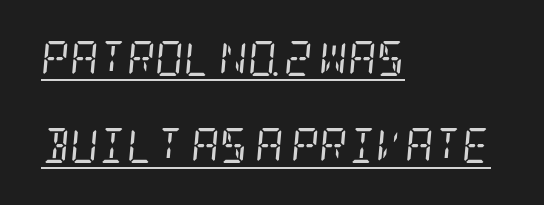
{"serif": "yes", "italic": "yes", "lean": "right", "slant_degrees": 5, "bold": "no", "weight": "regular", "width": "condensed", "stroke_contrast": "low", "x_height": "large", "underline": "yes", "align": "left", "line_spacing": "loose", "line_spacing_ratio": 2.5, "letter_spacing": "normal", "letter_spacing_em": 0.0, "glyph_px": 35}
